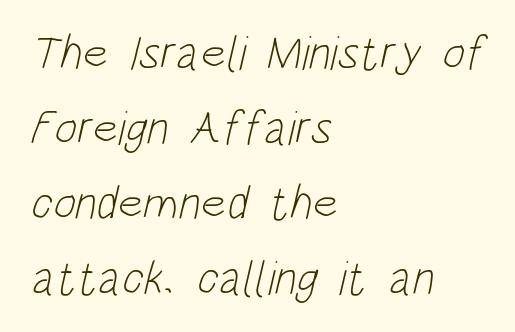
{"serif": "no", "bold": "no", "weight": "light", "width": "condensed", "stroke_contrast": "low", "x_height": "large", "monospaced": "no", "underline": "no", "align": "left", "line_spacing": "normal", "line_spacing_ratio": 1.56, "letter_spacing": "normal", "letter_spacing_em": 0.0, "glyph_px": 48}
